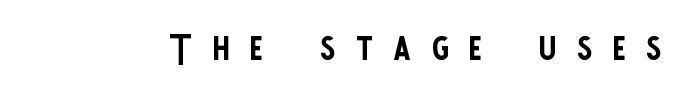
Q: Is the text bold? A: No.
Q: Is the text italic (slanted)? A: No, it is upright.
Q: Is the typeface a serif or a sans-serif typeface? A: Sans-serif.
Q: Is the text underlined? A: No.
Q: Is the spacing between letters normal or unusually wide? A: Unusually wide.
Q: Width (condensed, normal, or wide)? A: Condensed.
Q: Stroke contrast? A: Low.
Q: x-height? A: Large.
Q: Monospaced? A: No.
